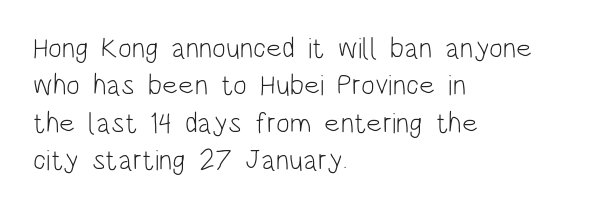
{"serif": "no", "italic": "no", "bold": "no", "weight": "light", "width": "condensed", "stroke_contrast": "low", "x_height": "large", "monospaced": "no", "underline": "no", "align": "left", "line_spacing": "normal", "line_spacing_ratio": 1.29, "letter_spacing": "normal", "letter_spacing_em": 0.0, "glyph_px": 29}
